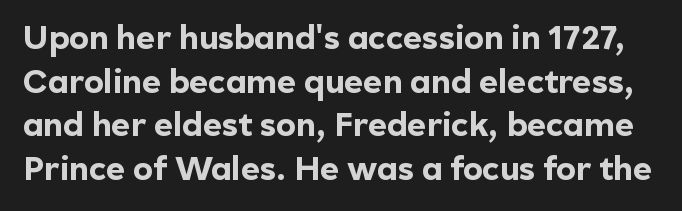
{"serif": "no", "italic": "no", "bold": "yes", "weight": "bold", "width": "normal", "x_height": "medium", "monospaced": "no", "underline": "no", "line_spacing": "normal", "line_spacing_ratio": 1.32, "letter_spacing": "normal", "letter_spacing_em": 0.0, "glyph_px": 33}
